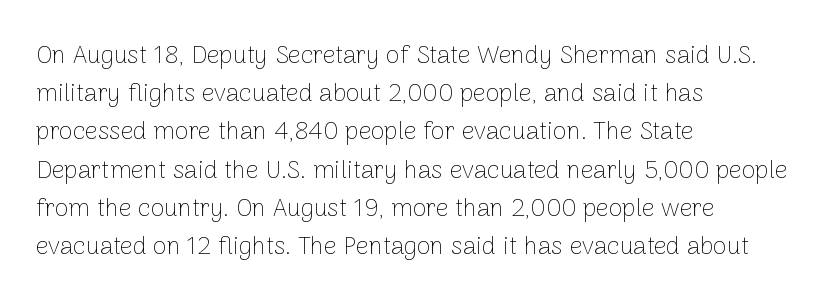
The image shows 25 px text type, upright; set left-aligned, normal line spacing (1.53x), normal letter spacing, not underlined.
